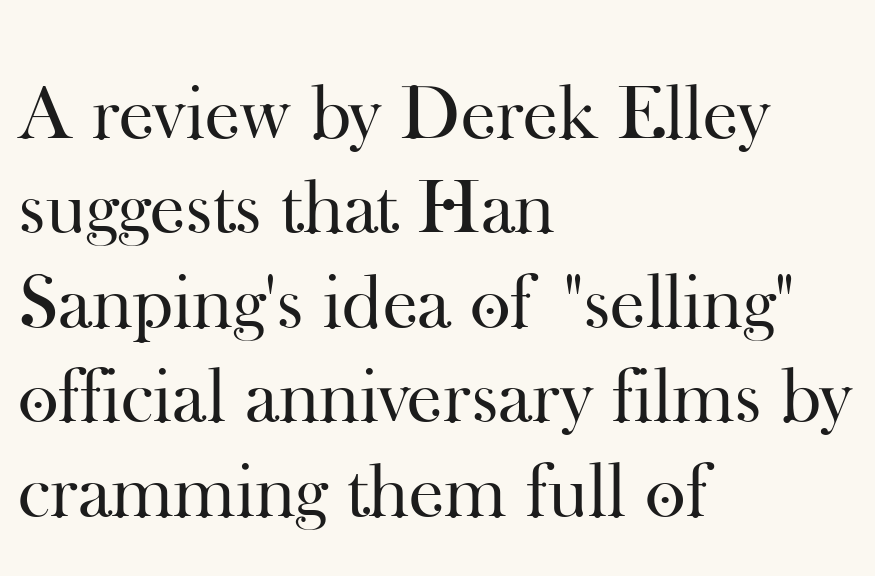
{"serif": "yes", "italic": "no", "bold": "no", "weight": "regular", "width": "normal", "stroke_contrast": "high", "x_height": "small", "monospaced": "no", "underline": "no", "align": "left", "line_spacing_ratio": 1.21, "letter_spacing": "normal", "letter_spacing_em": 0.0, "glyph_px": 78}
